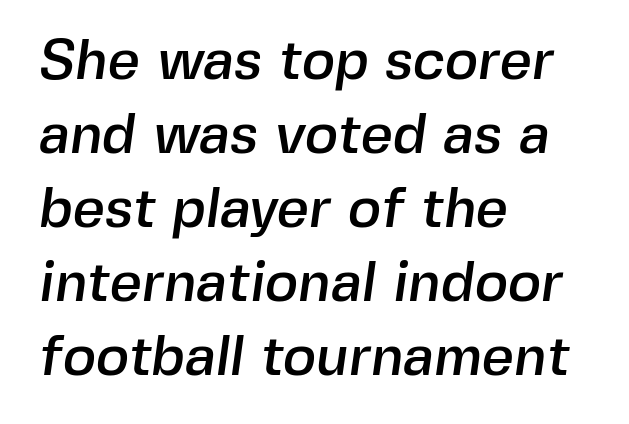
The image shows 56 px sans-serif type; set left-aligned, normal line spacing (1.32x), normal letter spacing, not underlined; a medium x-height.
